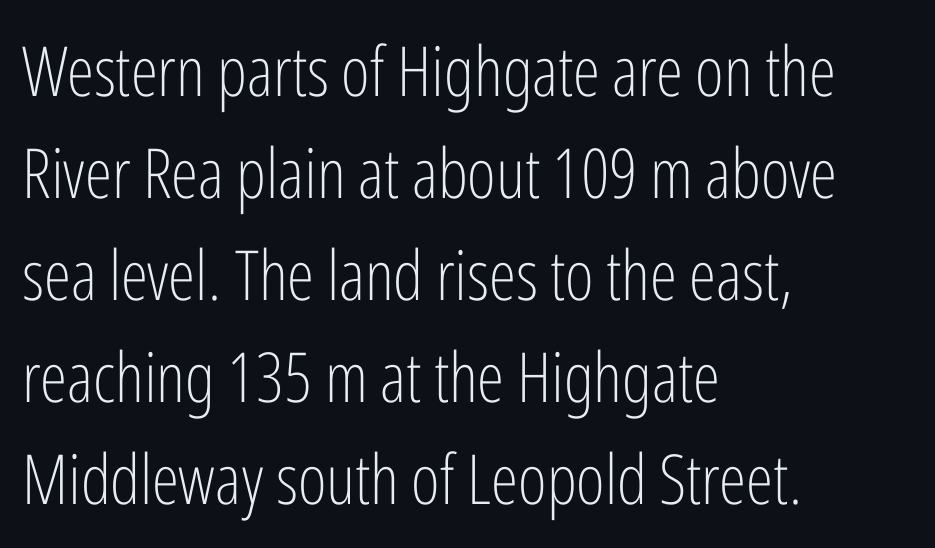
{"serif": "no", "italic": "no", "bold": "no", "weight": "light", "width": "condensed", "stroke_contrast": "low", "x_height": "medium", "monospaced": "no", "underline": "no", "align": "left", "line_spacing": "normal", "line_spacing_ratio": 1.48, "letter_spacing": "normal", "letter_spacing_em": 0.0, "glyph_px": 69}
